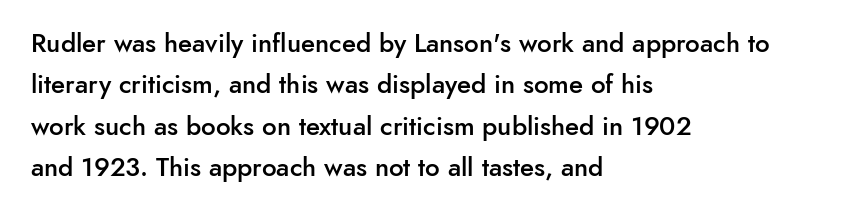
The lines are quadded left. Descenders hang freely into open space. Semibold letterforms, between regular and bold. Observe the ordinary spacing: letters are neighbours, not strangers.
